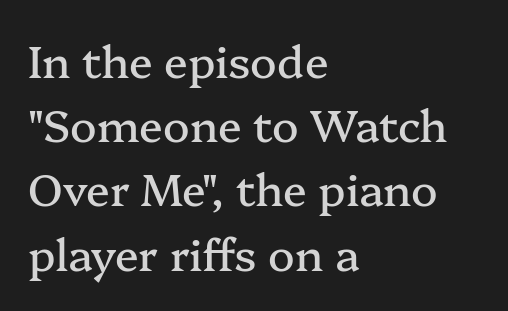
The image shows 44 px serif type, upright; set left-aligned, normal line spacing (1.46x), normal letter spacing, not underlined; medium stroke contrast and a medium x-height.
